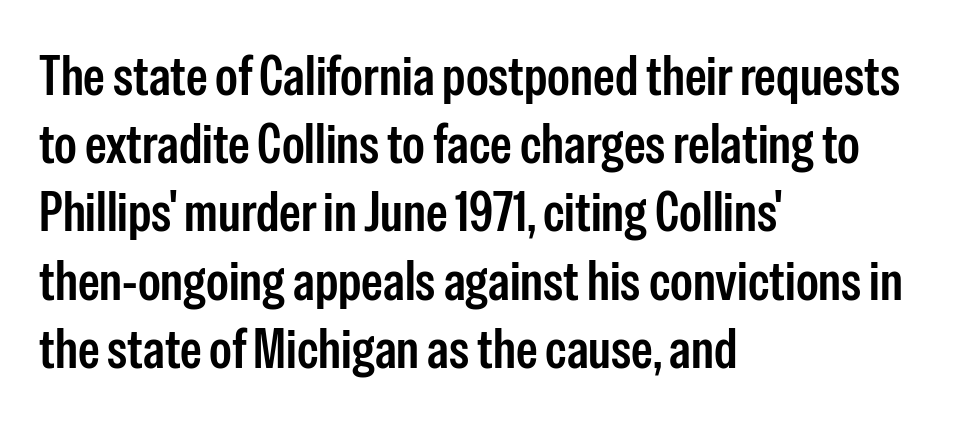
{"serif": "no", "italic": "no", "width": "condensed", "stroke_contrast": "low", "x_height": "medium", "monospaced": "no", "underline": "no", "align": "left", "line_spacing_ratio": 1.24, "letter_spacing": "normal", "letter_spacing_em": 0.0, "glyph_px": 55}
